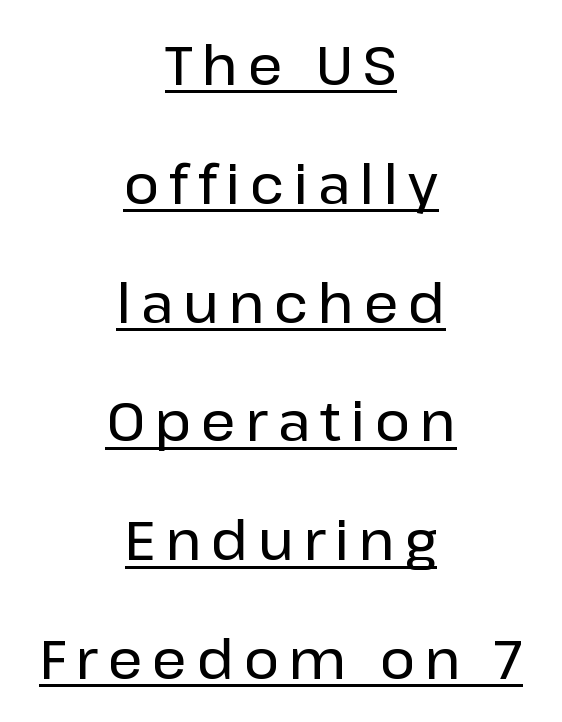
{"serif": "no", "italic": "no", "width": "normal", "stroke_contrast": "low", "x_height": "medium", "monospaced": "no", "underline": "yes", "align": "center", "line_spacing": "loose", "line_spacing_ratio": 2.2, "glyph_px": 54}
